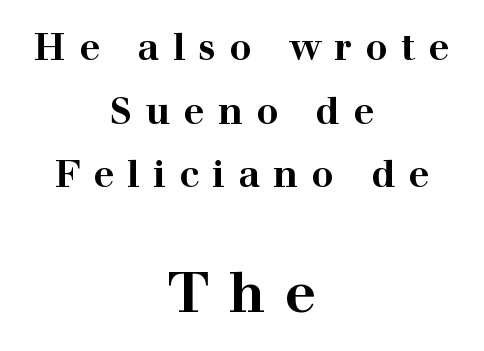
Q: Is the text bold? A: Yes.
Q: Is the text italic (slanted)? A: No, it is upright.
Q: Is the typeface a serif or a sans-serif typeface? A: Serif.
Q: Is the text underlined? A: No.
Q: How is the paragraph aligned? A: Centered.
Q: Is the spacing between letters normal or unusually wide? A: Unusually wide.
Q: Which block of text is set in a larger size, the first (top) or the second (bottom)? A: The second (bottom) one.
Q: Width (condensed, normal, or wide)? A: Wide.
Q: Stroke contrast? A: High.
Q: x-height? A: Medium.
Q: Monospaced? A: No.
